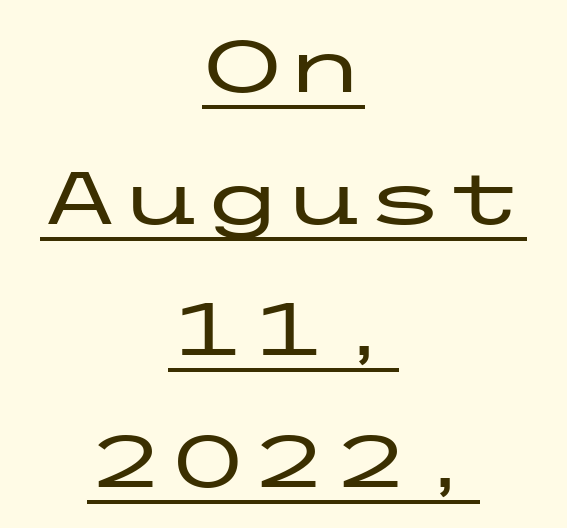
{"serif": "no", "italic": "no", "width": "wide", "stroke_contrast": "low", "x_height": "medium", "underline": "yes", "align": "center", "line_spacing_ratio": 1.78, "letter_spacing": "normal", "letter_spacing_em": 0.0, "glyph_px": 74}
